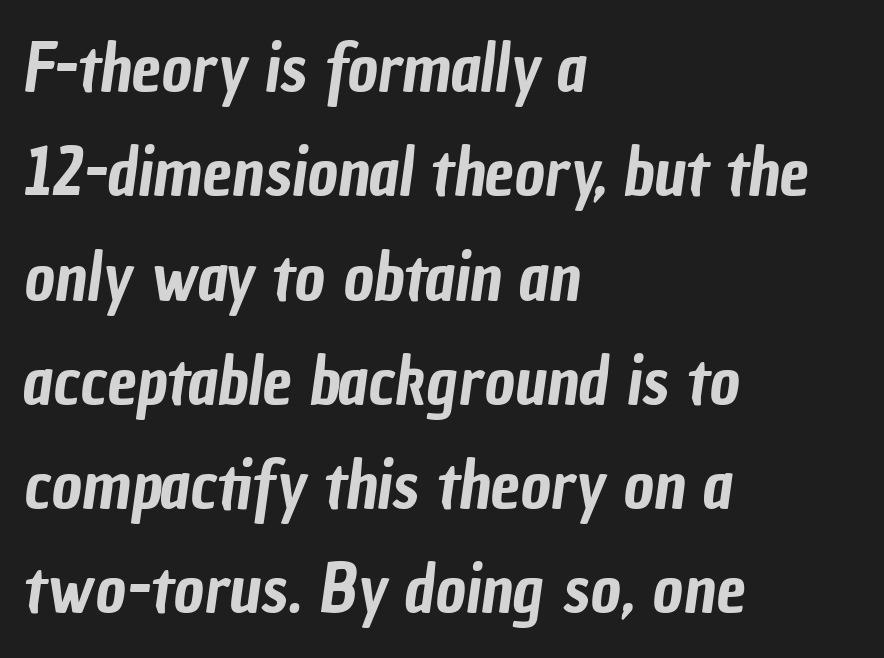
The image shows 66 px condensed sans-serif type; set left-aligned, normal line spacing (1.58x), normal letter spacing, not underlined; low stroke contrast and a medium x-height.
